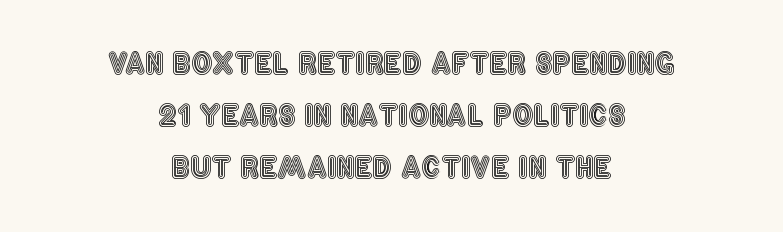
Horizontally, the lines are justified to the midpoint only. Is this a fixed-width face? No — the glyphs have proportional, varying widths. Characters follow at the spacing the type designer built in. Any mark beneath the type? The region is blank. The type sits square on the baseline with zero lean.
